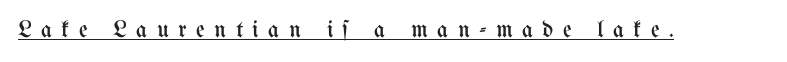
The image shows 24 px text type, upright; set unusually wide letter spacing (+0.39 em), underlined.
